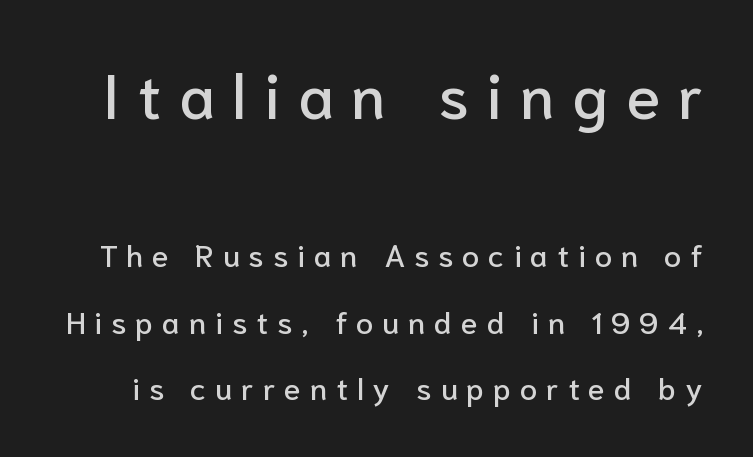
Q: Is the text italic (slanted)? A: No, it is upright.
Q: Is the typeface a serif or a sans-serif typeface? A: Sans-serif.
Q: Is the text underlined? A: No.
Q: Is the spacing between letters normal or unusually wide? A: Unusually wide.
Q: Is the spacing between lines tight, normal or loose? A: Loose.
Q: Which block of text is set in a larger size, the first (top) or the second (bottom)? A: The first (top) one.
Q: Width (condensed, normal, or wide)? A: Normal.
Q: Stroke contrast? A: Low.
Q: x-height? A: Medium.
Q: Monospaced? A: No.
